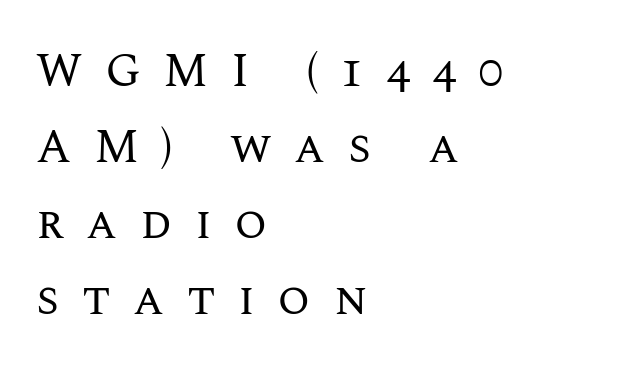
The image shows 47 px regular-weight type, upright; set left-aligned, normal line spacing (1.62x), unusually wide letter spacing (+0.48 em), not underlined; medium stroke contrast and a large x-height.
